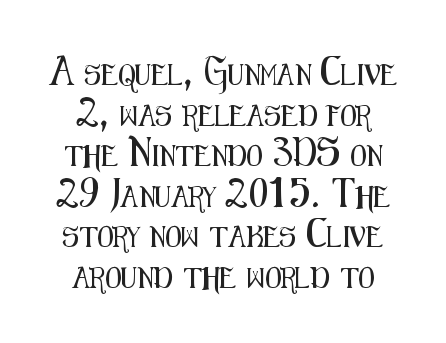
{"italic": "no", "underline": "no", "line_spacing": "loose", "line_spacing_ratio": 1.93, "letter_spacing": "normal", "letter_spacing_em": 0.0, "glyph_px": 21}
